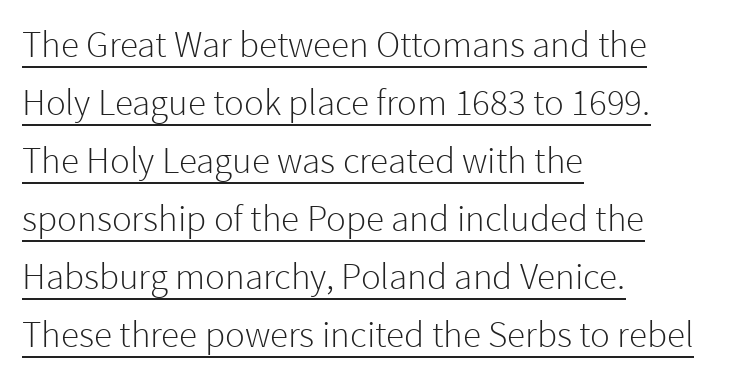
{"serif": "no", "italic": "no", "bold": "no", "weight": "light", "width": "normal", "stroke_contrast": "low", "x_height": "medium", "monospaced": "no", "underline": "yes", "align": "left", "line_spacing": "normal", "line_spacing_ratio": 1.57, "letter_spacing": "normal", "letter_spacing_em": 0.0, "glyph_px": 37}
